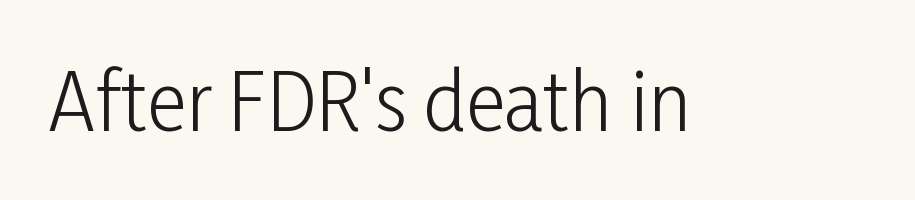
The image shows 77 px light, condensed sans-serif type, upright; set normal letter spacing, not underlined; low stroke contrast and a medium x-height.
